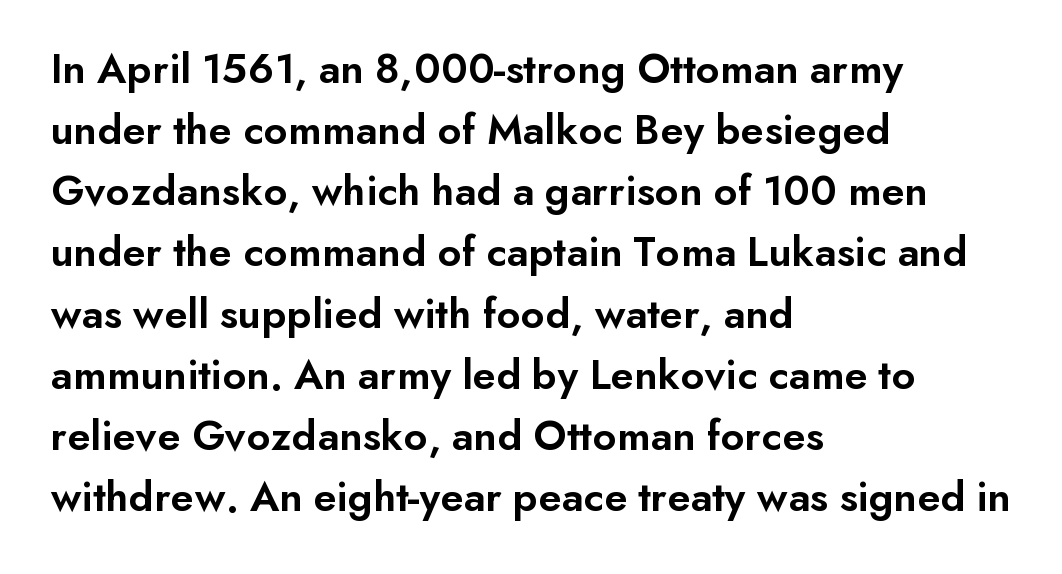
Q: Is the text bold? A: Semi-bold.
Q: Is the text italic (slanted)? A: No, it is upright.
Q: Is the typeface a serif or a sans-serif typeface? A: Sans-serif.
Q: Is the text underlined? A: No.
Q: How is the paragraph aligned? A: Left-aligned.
Q: Is the spacing between letters normal or unusually wide? A: Normal.
Q: Is the spacing between lines tight, normal or loose? A: Normal.
Q: Width (condensed, normal, or wide)? A: Normal.
Q: Stroke contrast? A: Low.
Q: x-height? A: Small.
Q: Monospaced? A: No.
